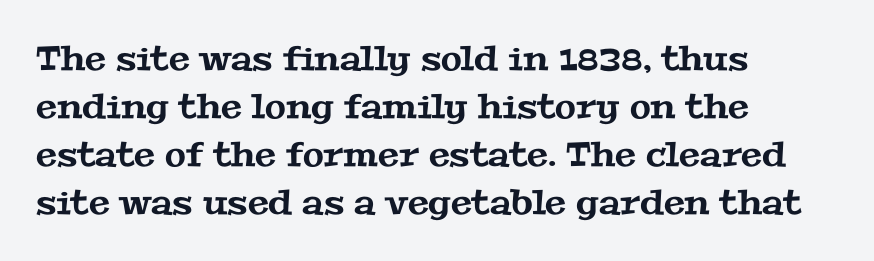
The rendering keeps characters at their native spacing. Are there feet on the stems? There are — it's a serif. Typeset ragged right — the left edge is the straight one. The space between consecutive lines is moderate. Each letter keeps its own natural width here, so spacing adapts to shape. Each row of text sits above clean, open space.
